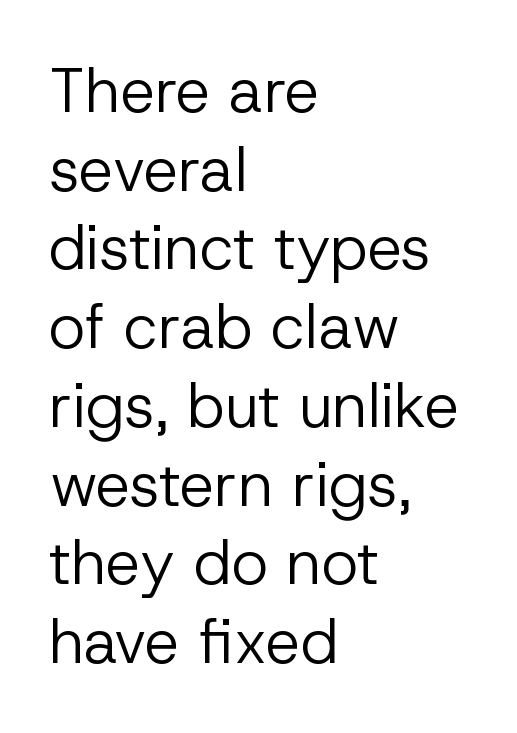
Q: Is the text bold? A: No.
Q: Is the text italic (slanted)? A: No, it is upright.
Q: Is the typeface a serif or a sans-serif typeface? A: Sans-serif.
Q: Is the text underlined? A: No.
Q: How is the paragraph aligned? A: Left-aligned.
Q: Is the spacing between letters normal or unusually wide? A: Normal.
Q: Is the spacing between lines tight, normal or loose? A: Normal.
Q: Width (condensed, normal, or wide)? A: Normal.
Q: Stroke contrast? A: Low.
Q: x-height? A: Medium.
Q: Monospaced? A: No.
